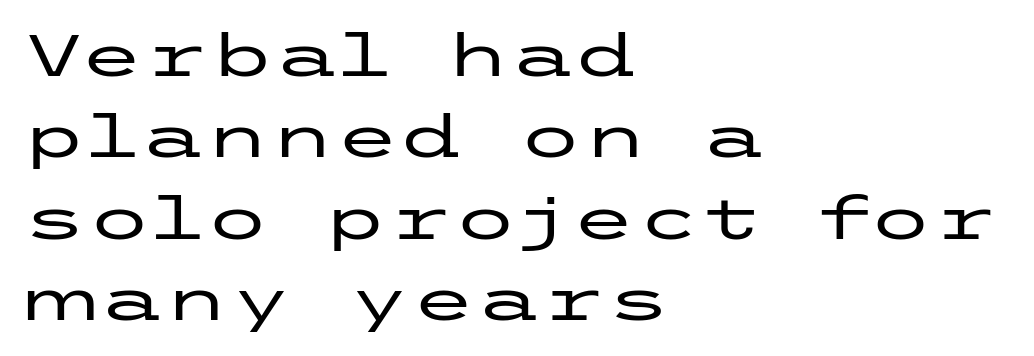
{"serif": "no", "italic": "no", "width": "wide", "stroke_contrast": "low", "x_height": "medium", "underline": "no", "align": "left", "line_spacing": "normal", "line_spacing_ratio": 1.38, "letter_spacing": "normal", "letter_spacing_em": 0.0, "glyph_px": 59}
